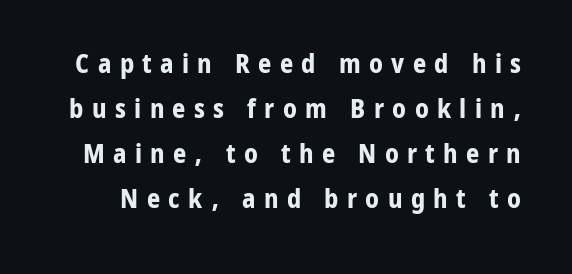
It's the straight-up-and-down kind of type. Letter spacing: wide. The glyphs have the mass of a bold cut. Beneath every word, the page is bare.
